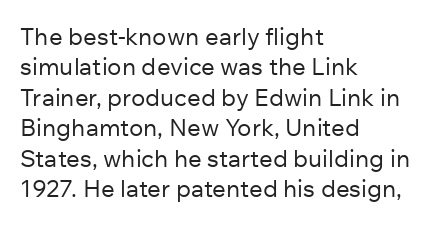
The image shows 24 px text type, upright; set left-aligned, normal line spacing (1.27x), normal letter spacing, not underlined.
